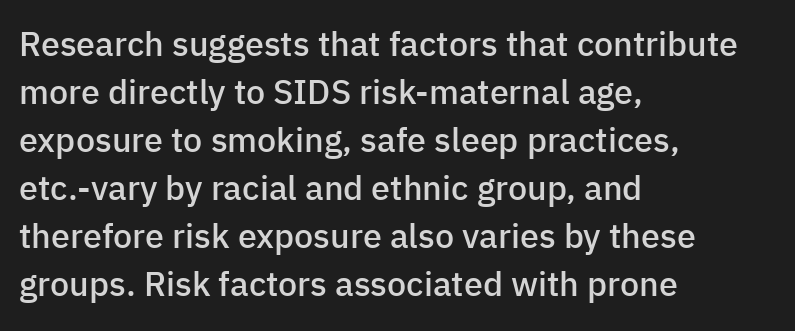
Bold? Not quite — semibold, heavier than regular but stopping short. Regular leading. Type style note: lacks serifs. One-word summary of the alignment: left. Think of a printed novel: that variable character pitch is what you see here. Decoration check: the copy has no underline.
